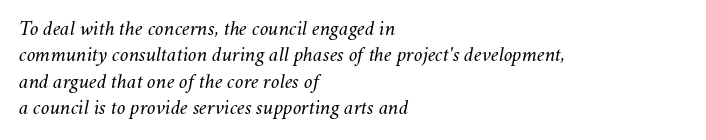
The image shows 21 px text type, italic (leaning right); set left-aligned, normal line spacing (1.26x), normal letter spacing, not underlined.
